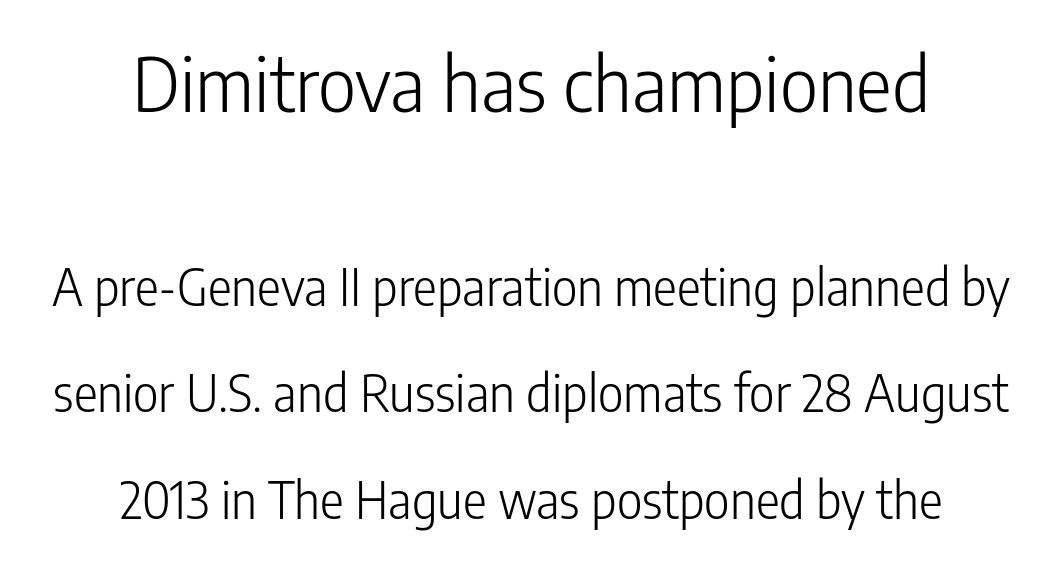
The space between consecutive lines is lavish. Horizontal alignment here is central, giving a formal, balanced look. The earlier block is typeset at a bigger size than the later block. No letter is thick-stroked: the sample isn't bold.
